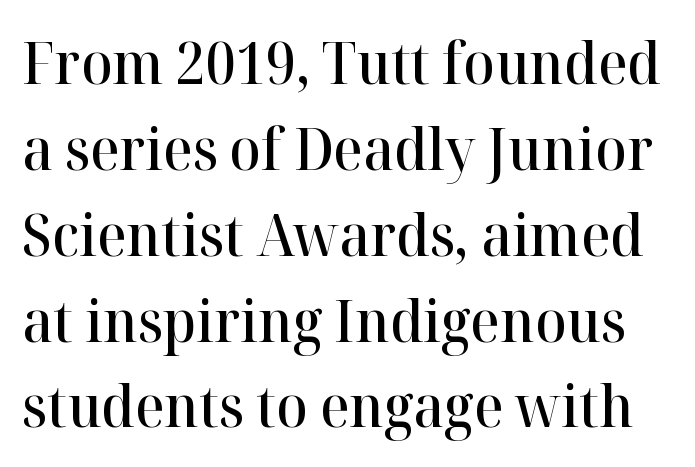
{"serif": "yes", "italic": "no", "bold": "semi", "weight": "semibold", "width": "normal", "stroke_contrast": "high", "x_height": "medium", "monospaced": "no", "underline": "no", "line_spacing": "normal", "line_spacing_ratio": 1.48, "letter_spacing": "normal", "letter_spacing_em": 0.0, "glyph_px": 58}
